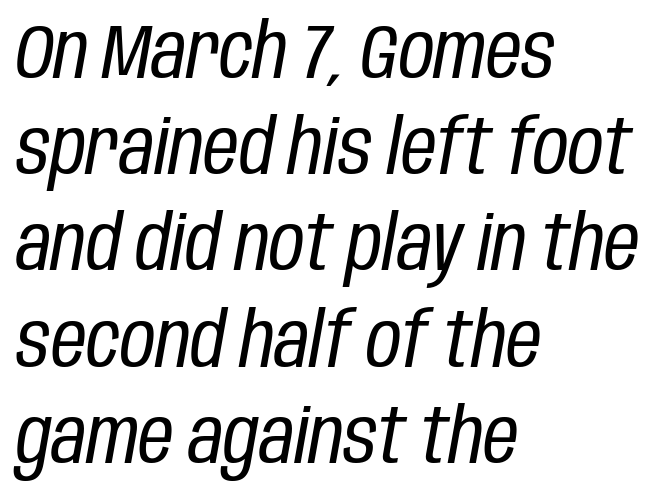
The image shows 77 px regular-weight, condensed type, italic (leaning right); set left-aligned, normal line spacing (1.25x), normal letter spacing, not underlined; low stroke contrast and a large x-height.
